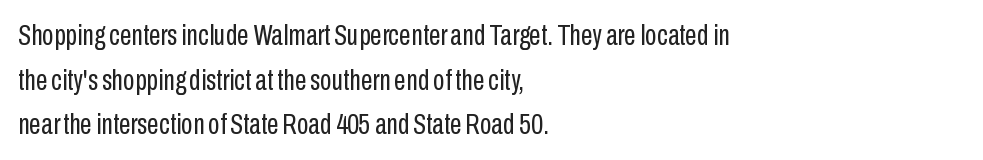
The ragged edge is on the right, which tells us the setting is flush left. The rendering uses natural spacing where letterforms have individual widths. Glance below the letters and you will spot only blank space. Does the type have serifs? No, each stem ends abruptly. Observe the ordinary spacing: letters are neighbours, not strangers. Heft: none added — not bold.
